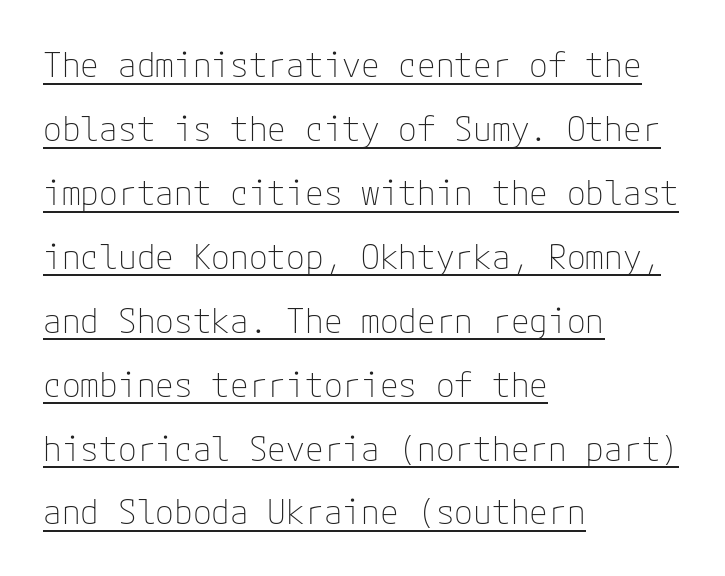
Q: Is the text bold? A: No.
Q: Is the text italic (slanted)? A: No, it is upright.
Q: Is the typeface a serif or a sans-serif typeface? A: Sans-serif.
Q: Is the text underlined? A: Yes.
Q: How is the paragraph aligned? A: Left-aligned.
Q: Is the spacing between letters normal or unusually wide? A: Normal.
Q: Width (condensed, normal, or wide)? A: Normal.
Q: Stroke contrast? A: Low.
Q: x-height? A: Medium.
